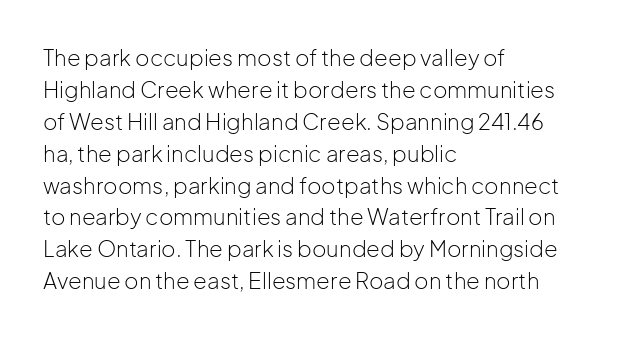
The image shows 22 px text type, upright; set left-aligned, normal line spacing (1.45x), normal letter spacing, not underlined.
